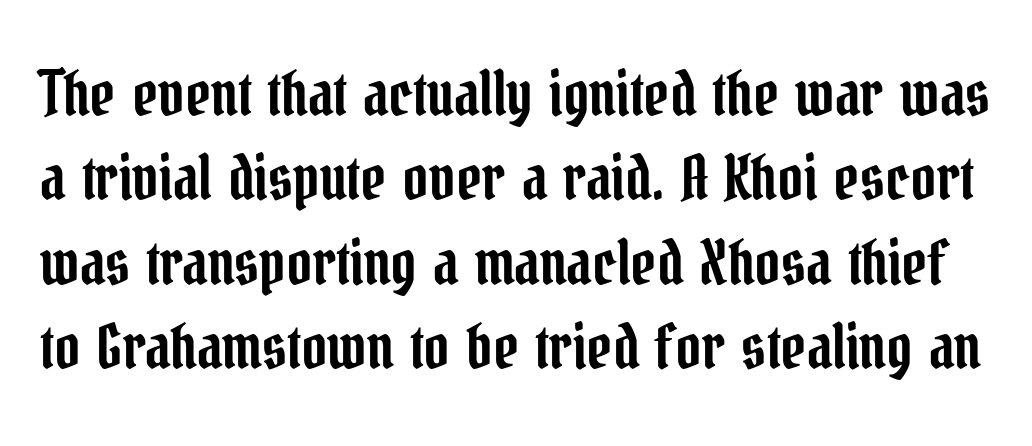
Q: Is the text italic (slanted)? A: No, it is upright.
Q: Is the typeface a serif or a sans-serif typeface? A: Serif.
Q: Is the text underlined? A: No.
Q: Is the spacing between letters normal or unusually wide? A: Normal.
Q: Is the spacing between lines tight, normal or loose? A: Normal.
Q: Width (condensed, normal, or wide)? A: Condensed.
Q: Stroke contrast? A: Low.
Q: x-height? A: Medium.
Q: Monospaced? A: No.
